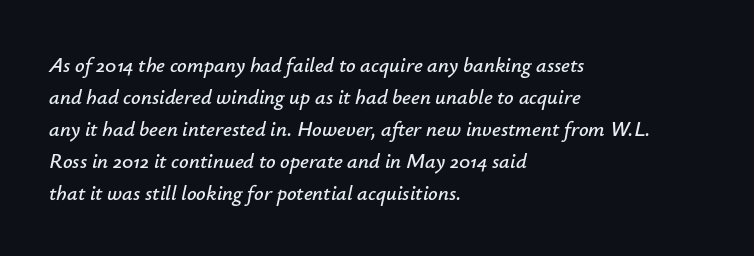
The image shows 21 px text type, italic (leaning right); set left-aligned, normal line spacing (1.52x), normal letter spacing, not underlined.
